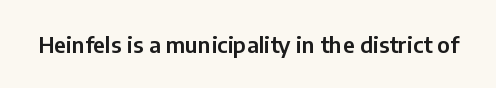
Tall strokes in this sample are plumb rather than angled. Short note: letters normally spaced. Lines of text with bare space underneath.
